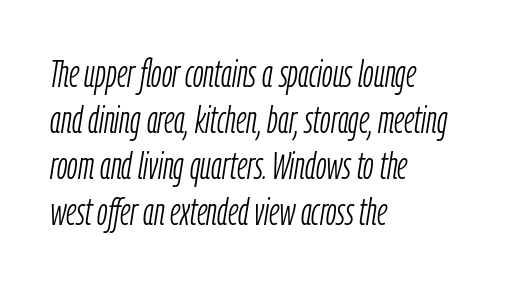
The image shows 38 px light, condensed type, italic (leaning right); set left-aligned, line spacing 1.21x, normal letter spacing, not underlined; low stroke contrast and a medium x-height.
